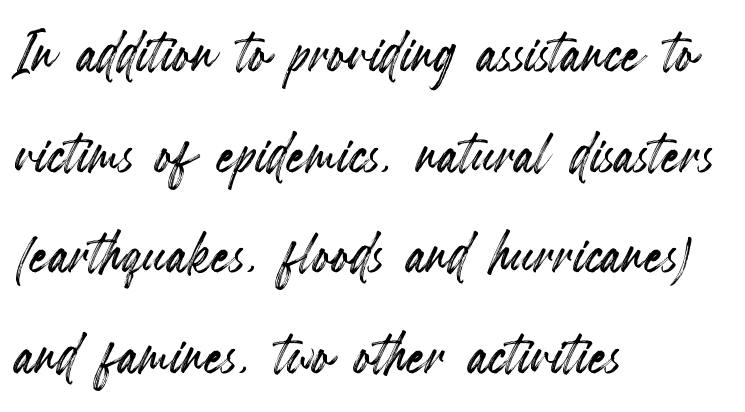
The image shows 74 px condensed type; set left-aligned, normal line spacing (1.36x), normal letter spacing, not underlined; a small x-height.
